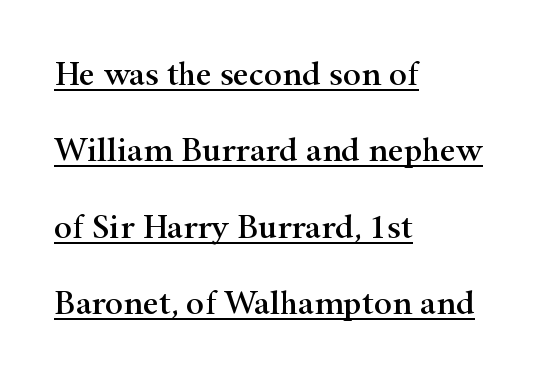
Q: Is the text italic (slanted)? A: No, it is upright.
Q: Is the typeface a serif or a sans-serif typeface? A: Serif.
Q: Is the text underlined? A: Yes.
Q: How is the paragraph aligned? A: Left-aligned.
Q: Is the spacing between letters normal or unusually wide? A: Normal.
Q: Is the spacing between lines tight, normal or loose? A: Loose.
Q: Width (condensed, normal, or wide)? A: Wide.
Q: Stroke contrast? A: High.
Q: x-height? A: Small.
Q: Monospaced? A: No.
